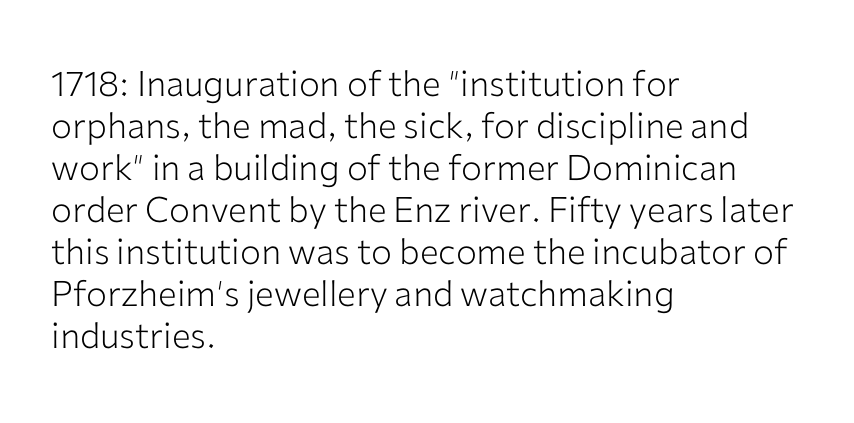
{"serif": "no", "italic": "no", "bold": "no", "weight": "light", "width": "normal", "stroke_contrast": "low", "x_height": "medium", "monospaced": "no", "underline": "no", "align": "left", "line_spacing_ratio": 1.2, "letter_spacing": "normal", "letter_spacing_em": 0.0, "glyph_px": 35}
